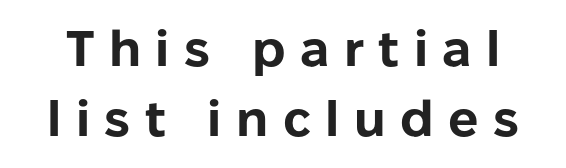
The image shows 50 px bold sans-serif type, upright; set normal line spacing (1.41x), unusually wide letter spacing (+0.29 em), not underlined; low stroke contrast and a medium x-height.
